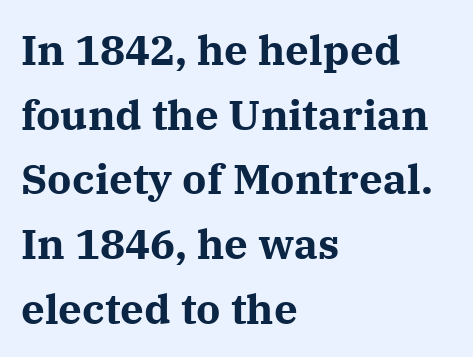
The image shows 42 px bold serif type, upright; set left-aligned, normal line spacing (1.54x), normal letter spacing, not underlined; medium stroke contrast and a medium x-height.
